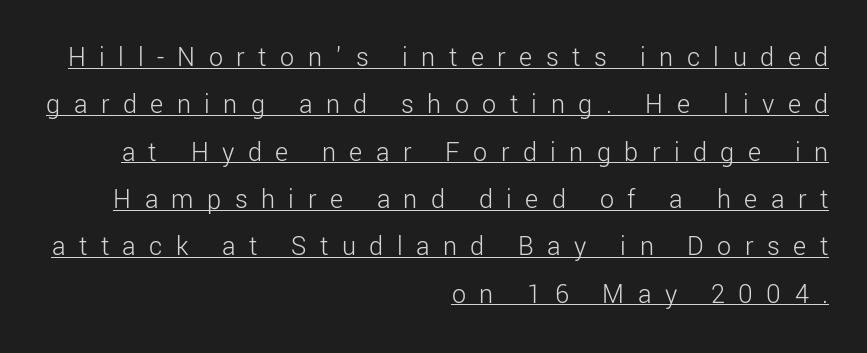
Q: Is the text bold? A: No.
Q: Is the text italic (slanted)? A: No, it is upright.
Q: Is the typeface a serif or a sans-serif typeface? A: Sans-serif.
Q: Is the text underlined? A: Yes.
Q: How is the paragraph aligned? A: Right-aligned.
Q: Is the spacing between letters normal or unusually wide? A: Unusually wide.
Q: Is the spacing between lines tight, normal or loose? A: Normal.
Q: Width (condensed, normal, or wide)? A: Normal.
Q: Stroke contrast? A: Low.
Q: x-height? A: Medium.
Q: Monospaced? A: No.
